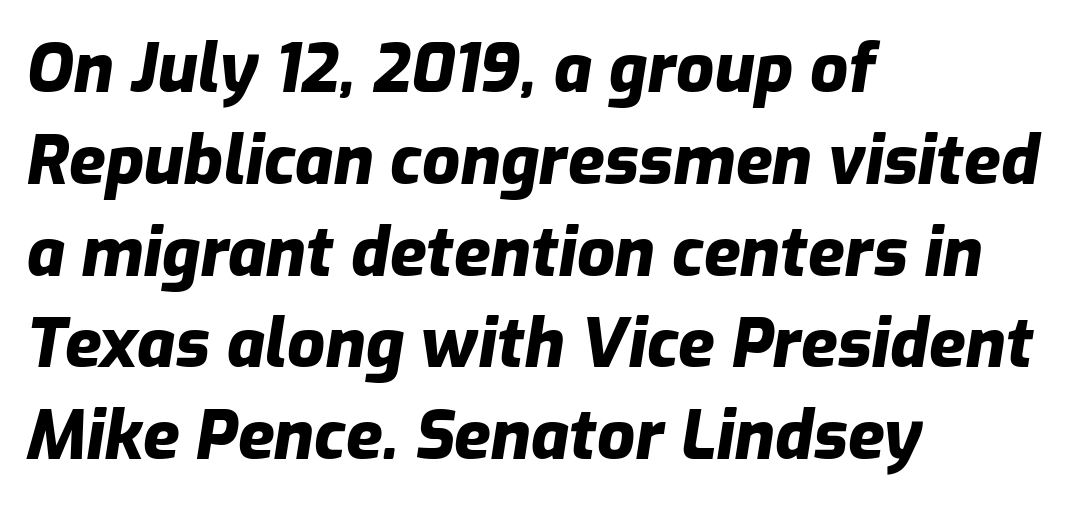
The image shows 67 px heavy type, italic (leaning right); set left-aligned, normal line spacing (1.37x), normal letter spacing, not underlined; low stroke contrast and a medium x-height.
